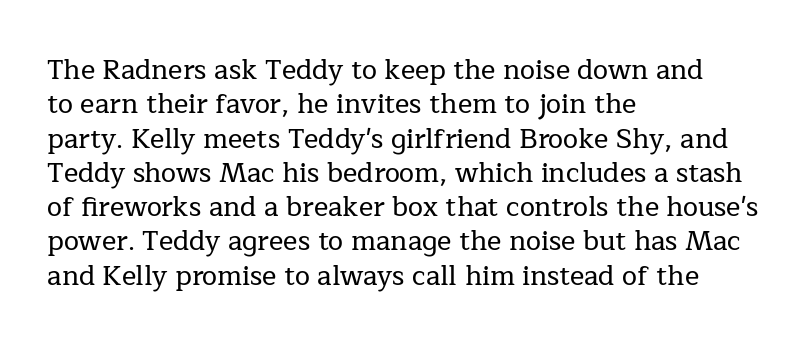
{"italic": "no", "underline": "no", "align": "left", "line_spacing": "normal", "line_spacing_ratio": 1.27, "letter_spacing": "normal", "letter_spacing_em": 0.0, "glyph_px": 27}
